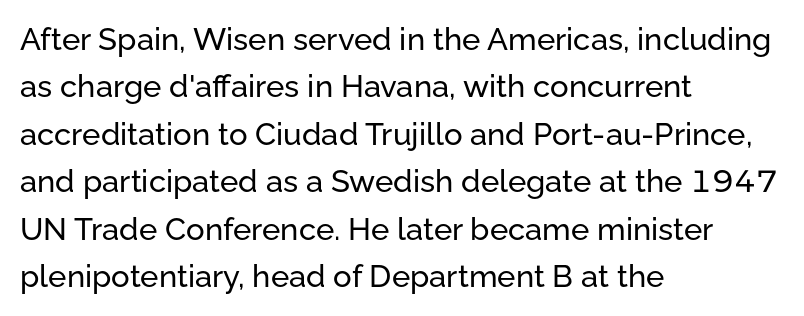
The horizontal fit of the characters is conventional and even. You could not count columns in this text — the font is proportionally spaced. Check where the strokes stop: nothing finishes them off — pure sans. Honestly, the row spacing looks completely unremarkable.
